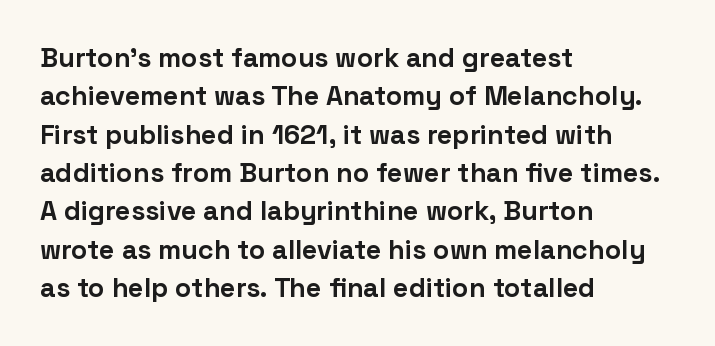
Q: Is the text bold? A: Yes.
Q: Is the text italic (slanted)? A: No, it is upright.
Q: Is the text underlined? A: No.
Q: How is the paragraph aligned? A: Left-aligned.
Q: Is the spacing between letters normal or unusually wide? A: Normal.
Q: Is the spacing between lines tight, normal or loose? A: Normal.
